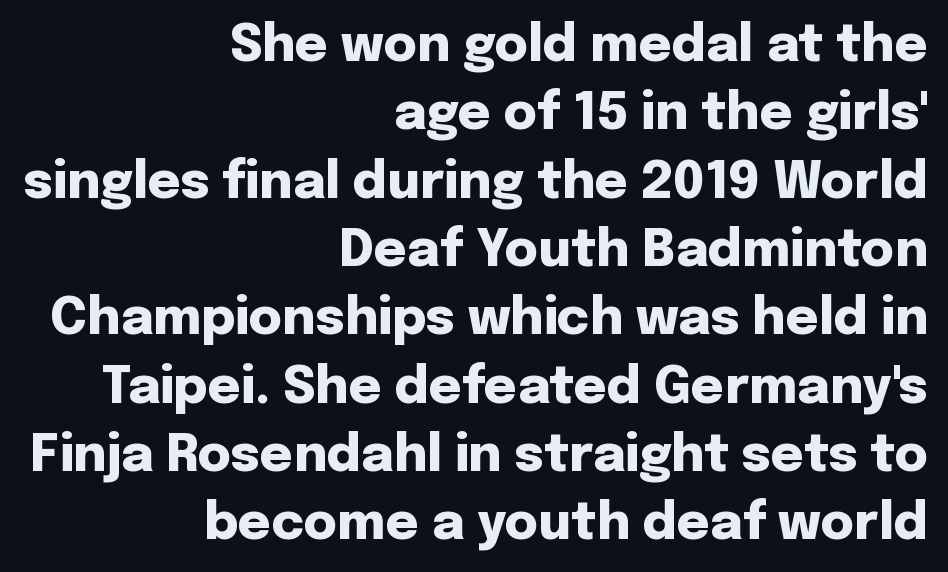
The image shows 51 px heavy sans-serif type, upright; set right-aligned, normal line spacing (1.34x), normal letter spacing, not underlined; low stroke contrast and a medium x-height.
